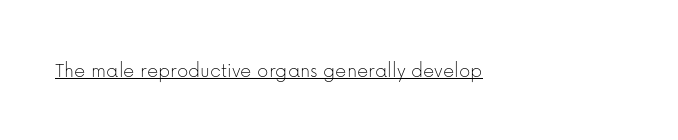
Does a line run under the words? Yes, clearly. Each word holds together tightly as a unit, with standard inter-letter gaps. When letters stand straight like this, we call the style roman or upright. Compared with a typical body face, this is equally light or lighter still.
